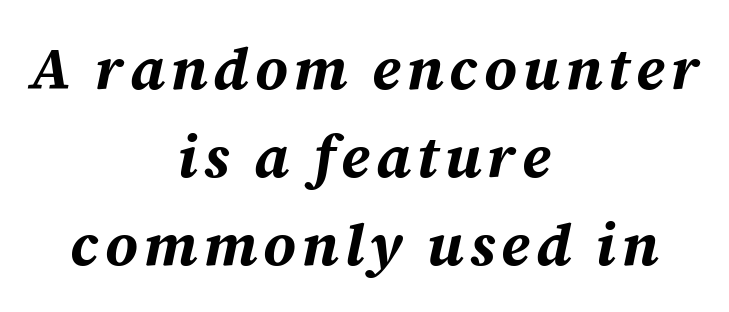
The image shows 59 px bold type, italic (leaning right); set centered, normal line spacing (1.49x), not underlined; medium stroke contrast and a medium x-height.
